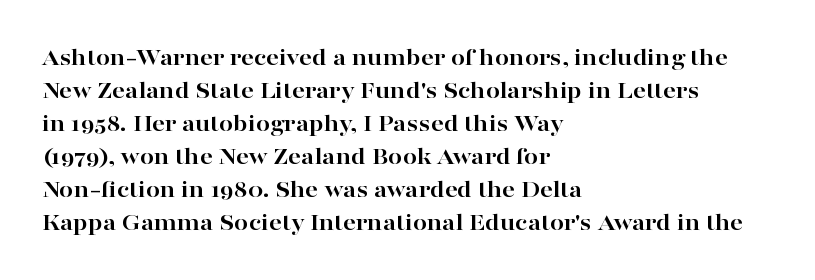
Q: Is the text bold? A: Yes.
Q: Is the text italic (slanted)? A: No, it is upright.
Q: Is the text underlined? A: No.
Q: How is the paragraph aligned? A: Left-aligned.
Q: Is the spacing between letters normal or unusually wide? A: Normal.
Q: Is the spacing between lines tight, normal or loose? A: Normal.
